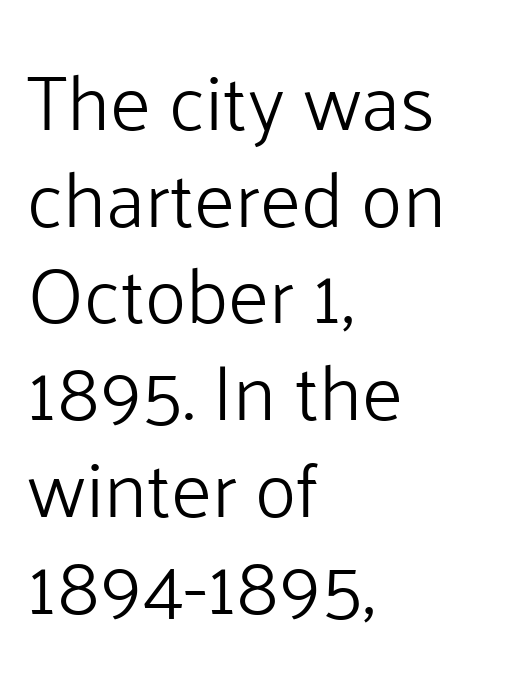
The letters advance in unequal steps, a hallmark of proportional type. The font's upright variant was chosen for this text. Letter spacing: default. The typesetting does not lean heavy: it is not bold. Compared with a centered layout, this one pins lines to the left instead.
